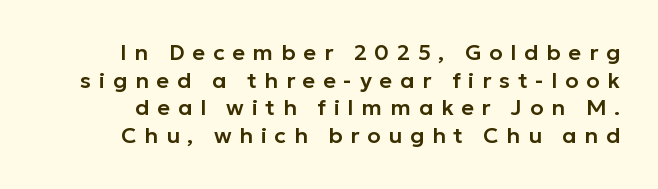
{"italic": "no", "underline": "no", "line_spacing": "normal", "line_spacing_ratio": 1.26, "letter_spacing": "wide", "letter_spacing_em": 0.35, "glyph_px": 22}
